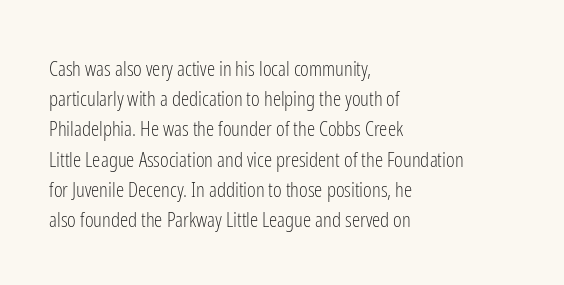
Regarding leading, the lines here are spaced in the standard way. Underline: absent. A classic flush-left, rag-right setting is used for this passage. Every character sits straight up, as roman type does.
